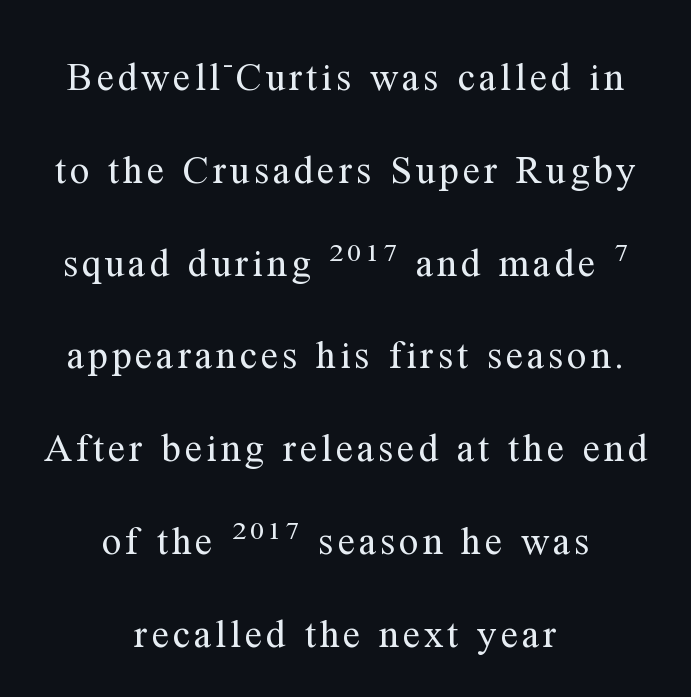
Q: Is the text bold? A: No.
Q: Is the text italic (slanted)? A: No, it is upright.
Q: Is the typeface a serif or a sans-serif typeface? A: Serif.
Q: Is the text underlined? A: No.
Q: How is the paragraph aligned? A: Centered.
Q: Is the spacing between lines tight, normal or loose? A: Loose.
Q: Width (condensed, normal, or wide)? A: Normal.
Q: Stroke contrast? A: Medium.
Q: x-height? A: Medium.
Q: Monospaced? A: No.
